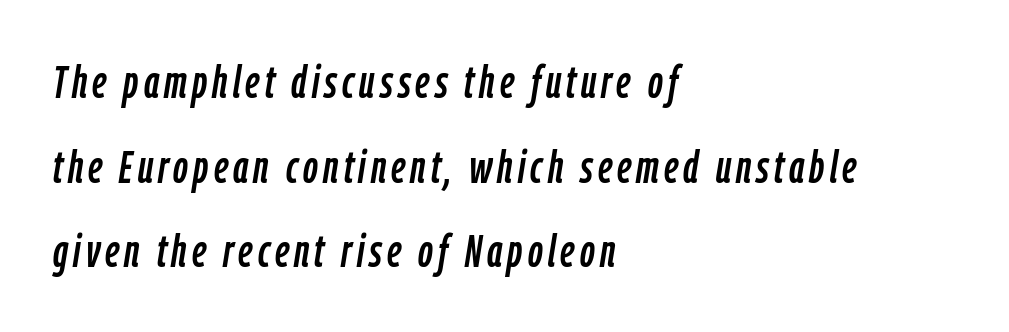
{"italic": "yes", "lean": "right", "slant_degrees": 9, "width": "condensed", "stroke_contrast": "low", "x_height": "medium", "monospaced": "no", "underline": "no", "align": "left", "line_spacing_ratio": 1.84, "glyph_px": 46}
